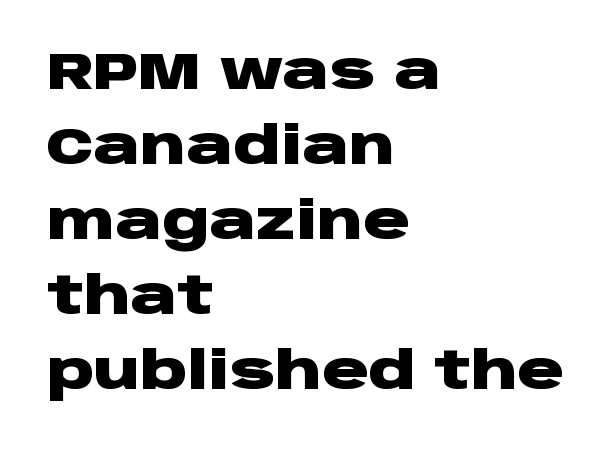
Q: Is the text bold? A: Yes.
Q: Is the text italic (slanted)? A: No, it is upright.
Q: Is the typeface a serif or a sans-serif typeface? A: Sans-serif.
Q: Is the text underlined? A: No.
Q: How is the paragraph aligned? A: Left-aligned.
Q: Is the spacing between letters normal or unusually wide? A: Normal.
Q: Is the spacing between lines tight, normal or loose? A: Normal.
Q: Width (condensed, normal, or wide)? A: Wide.
Q: Stroke contrast? A: Low.
Q: x-height? A: Large.
Q: Monospaced? A: No.
